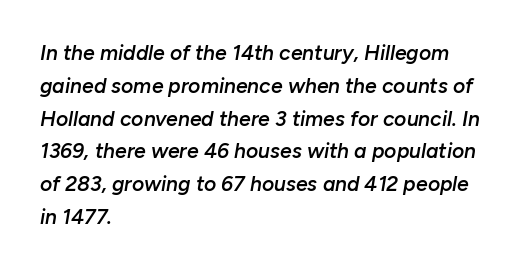
Decoration check: the copy has no underline. Strokes here are thickened, but only to semibold level. If you drew a line through each stem, it would be angled. The tracking reads as untouched default to a designer's eye. Notice how the passage keeps a crisp vertical edge on the left only.
